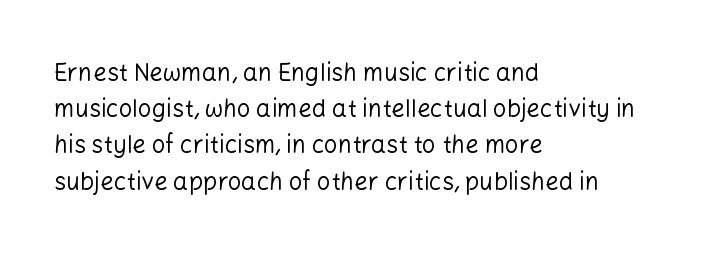
Default kerning and tracking; the words read as compact shapes. Tall strokes in this sample are plumb rather than angled. This rendering uses left alignment, leaving the right contour irregular. Students, observe: this is what conventionally led text looks like. Each stroke keeps to a modest, everyday thickness or less. Honestly, there is no underline to notice here at all.
